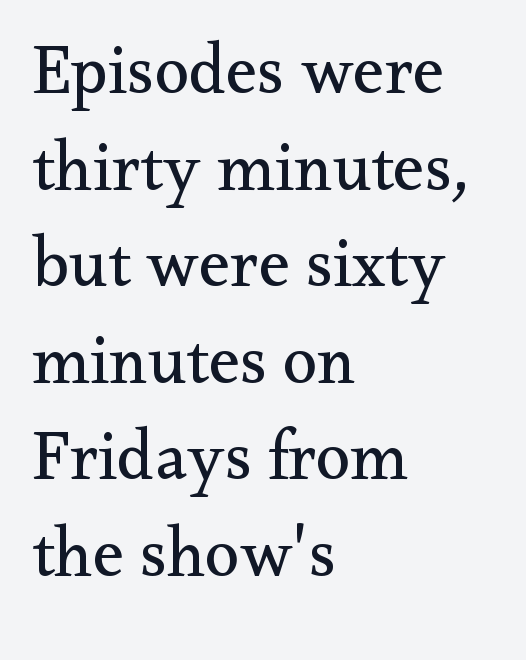
Q: Is the text bold? A: No.
Q: Is the text italic (slanted)? A: No, it is upright.
Q: Is the typeface a serif or a sans-serif typeface? A: Serif.
Q: Is the text underlined? A: No.
Q: How is the paragraph aligned? A: Left-aligned.
Q: Is the spacing between letters normal or unusually wide? A: Normal.
Q: Is the spacing between lines tight, normal or loose? A: Normal.
Q: Width (condensed, normal, or wide)? A: Normal.
Q: Stroke contrast? A: Medium.
Q: x-height? A: Small.
Q: Monospaced? A: No.
